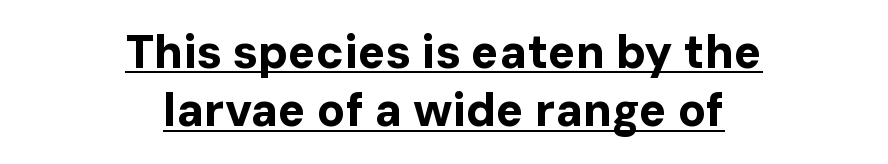
Spacing verdict: proportional, widths tailored to each character. Caption: standard tracking, unaltered. In terms of letterform style, serifs are entirely absent. Leftover space on each line is divided equally before and after the words. Honestly, the underline is the first thing you notice here. One glance says typical: line gaps are just what's usual.
